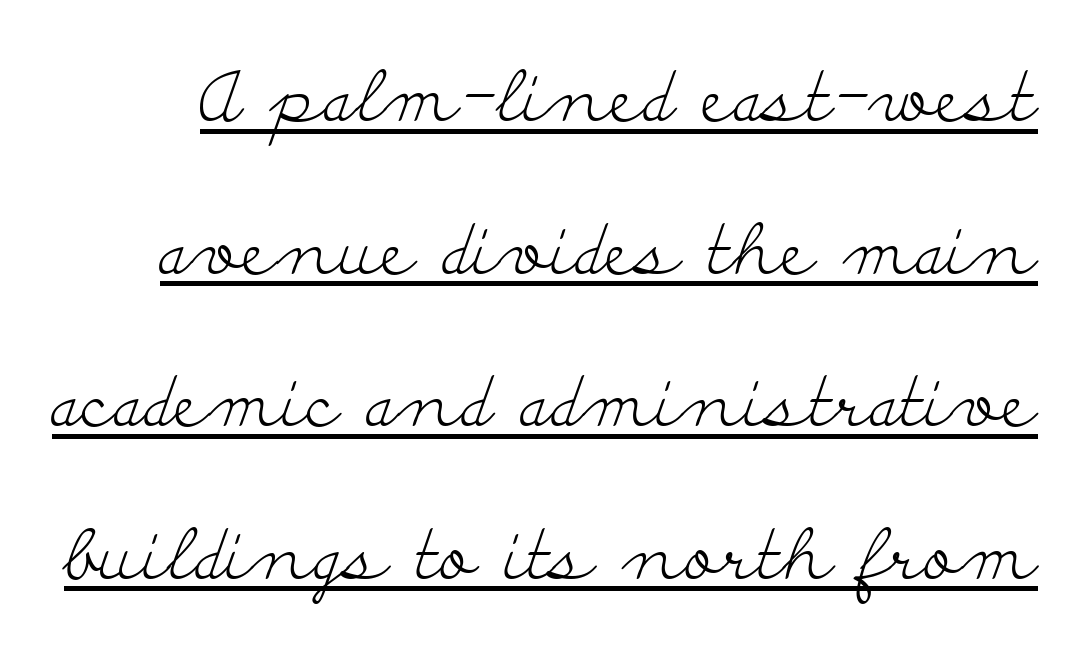
Q: Is the text bold? A: No.
Q: Is the text italic (slanted)? A: Yes.
Q: Is the typeface a serif or a sans-serif typeface? A: Serif.
Q: Is the text underlined? A: Yes.
Q: Is the spacing between letters normal or unusually wide? A: Normal.
Q: Is the spacing between lines tight, normal or loose? A: Loose.
Q: Width (condensed, normal, or wide)? A: Wide.
Q: Stroke contrast? A: Low.
Q: x-height? A: Small.
Q: Monospaced? A: No.
